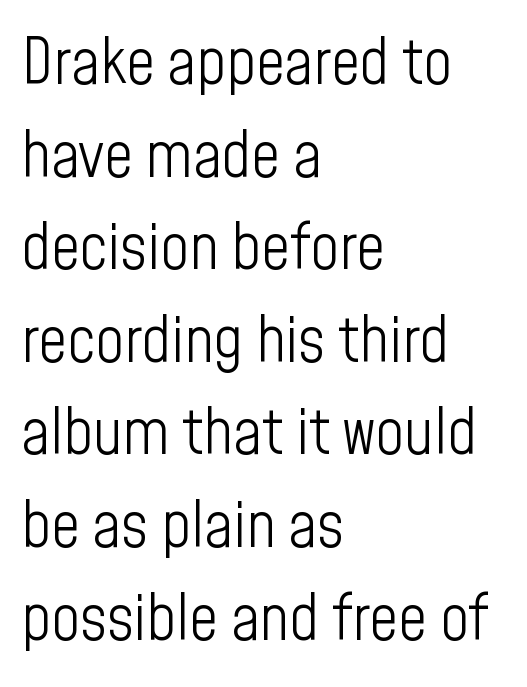
{"serif": "no", "italic": "no", "bold": "no", "weight": "light", "width": "condensed", "stroke_contrast": "low", "x_height": "medium", "monospaced": "no", "underline": "no", "align": "left", "line_spacing": "normal", "line_spacing_ratio": 1.47, "letter_spacing": "normal", "letter_spacing_em": 0.0, "glyph_px": 63}
